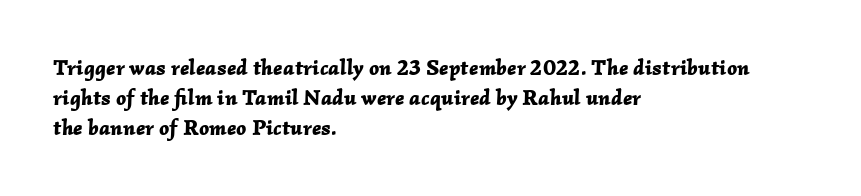
The image shows 22 px bold type, italic (leaning right); set left-aligned, normal line spacing (1.37x), normal letter spacing, not underlined.
